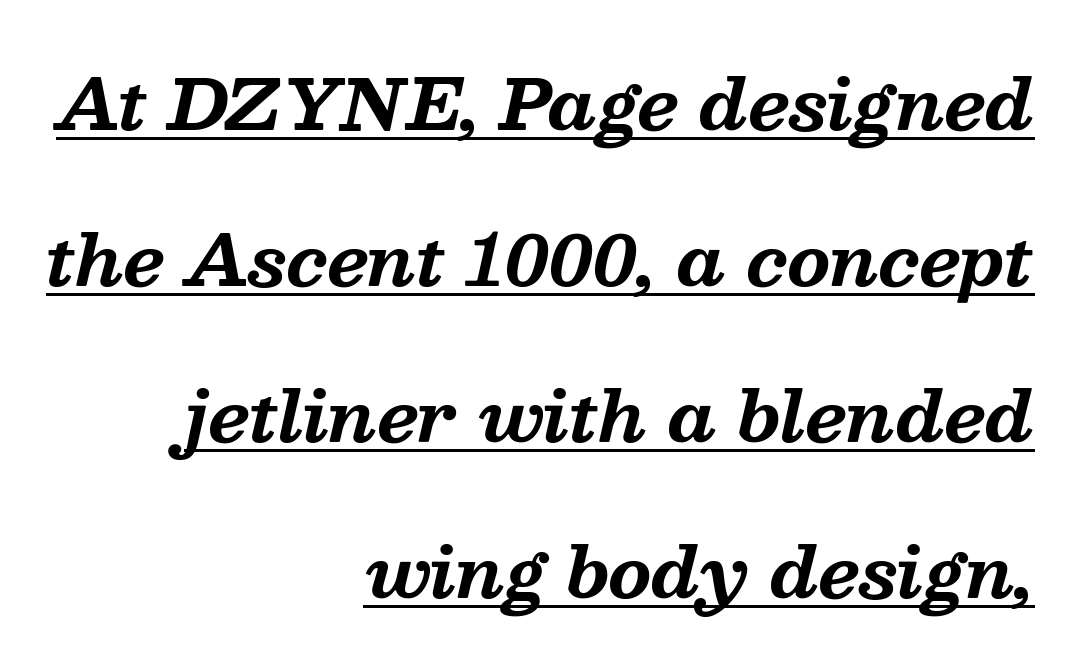
Q: Is the text bold? A: Yes.
Q: Is the text italic (slanted)? A: Yes, it leans right by about 13 degrees.
Q: Is the typeface a serif or a sans-serif typeface? A: Serif.
Q: Is the text underlined? A: Yes.
Q: How is the paragraph aligned? A: Right-aligned.
Q: Is the spacing between letters normal or unusually wide? A: Normal.
Q: Is the spacing between lines tight, normal or loose? A: Loose.
Q: Width (condensed, normal, or wide)? A: Normal.
Q: Stroke contrast? A: Medium.
Q: x-height? A: Medium.
Q: Monospaced? A: No.
